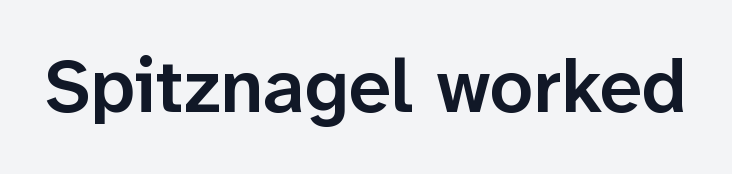
{"serif": "no", "italic": "no", "bold": "semi", "weight": "semibold", "width": "normal", "stroke_contrast": "low", "x_height": "medium", "monospaced": "no", "underline": "no", "letter_spacing": "normal", "letter_spacing_em": 0.0, "glyph_px": 76}
